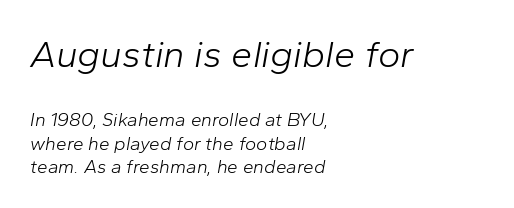
{"italic": "yes", "lean": "right", "slant_degrees": 10, "bold": "no", "weight": "light", "width": "normal", "stroke_contrast": "low", "x_height": "medium", "monospaced": "no", "underline": "no", "align": "left", "line_spacing_ratio": 1.23, "letter_spacing": "normal", "letter_spacing_em": 0.0, "larger_block": "first", "size_ratio": 2.0, "glyph_px": 38}
